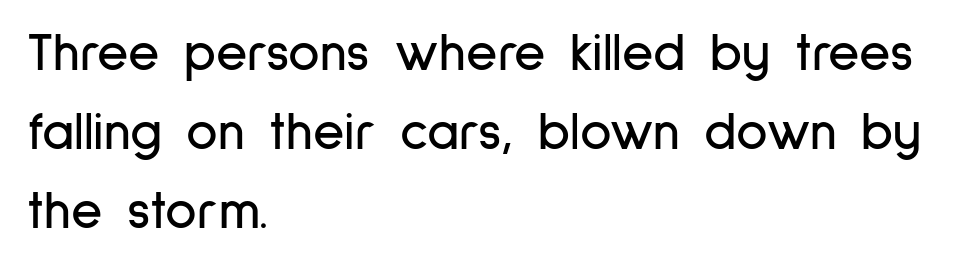
{"serif": "no", "italic": "no", "width": "condensed", "stroke_contrast": "low", "x_height": "medium", "monospaced": "no", "underline": "no", "align": "left", "line_spacing": "normal", "line_spacing_ratio": 1.46, "letter_spacing": "normal", "letter_spacing_em": 0.0, "glyph_px": 54}
